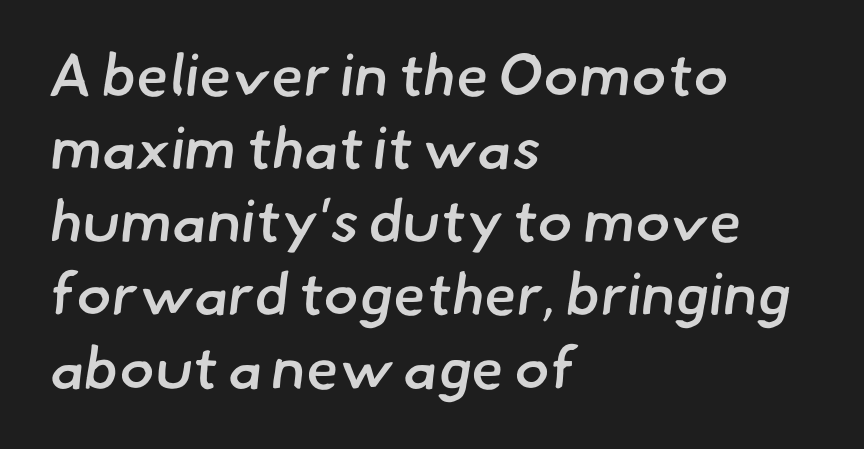
Unlike a traditional serif, this face leaves its strokes unadorned. Notice how the passage keeps a crisp vertical edge on the left only. Letter spacing: default. The glyphs have the mass of a demibold cut, below bold.
